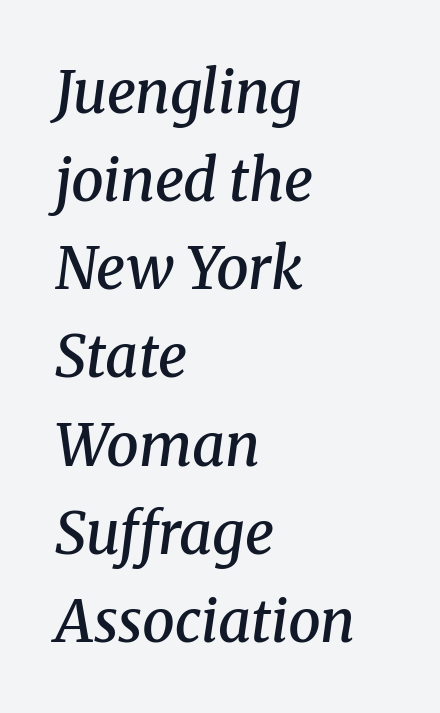
The image shows 58 px semibold serif type, italic (leaning right); set left-aligned, normal line spacing (1.52x), normal letter spacing, not underlined; medium stroke contrast and a medium x-height.
